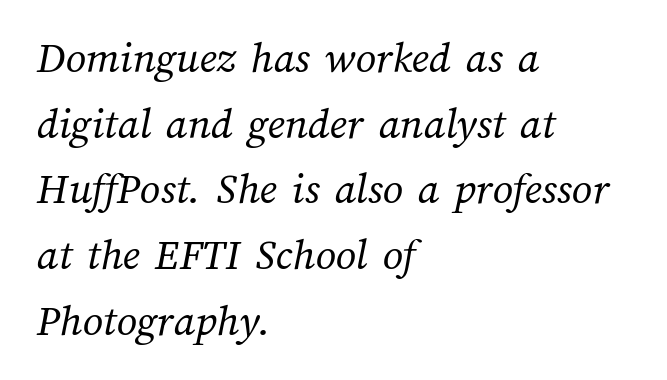
Weight class: somewhere from thin through regular. Which margin do the lines hug? The left one — the right edge is uneven. The rendering keeps characters at their native spacing. This sample has the flowing, uneven cadence of proportional lettering. The specimen omits any rule beneath the text block's lines.
